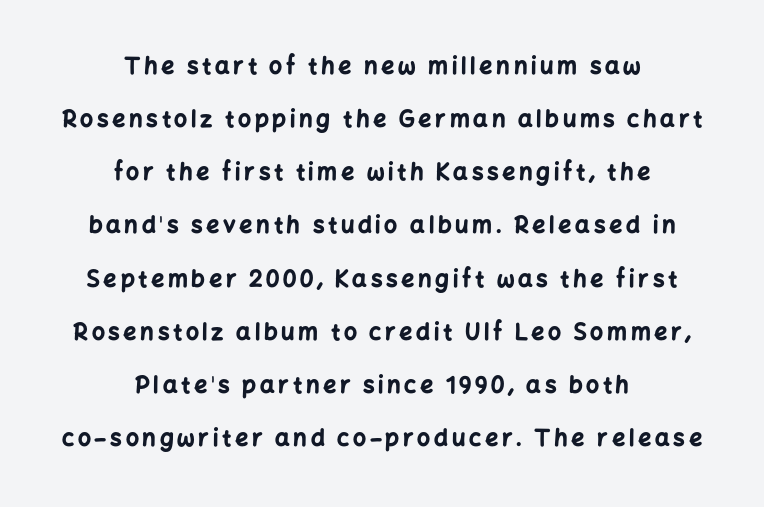
{"italic": "no", "bold": "yes", "underline": "no", "align": "center", "line_spacing": "loose", "line_spacing_ratio": 2.31, "glyph_px": 23}
